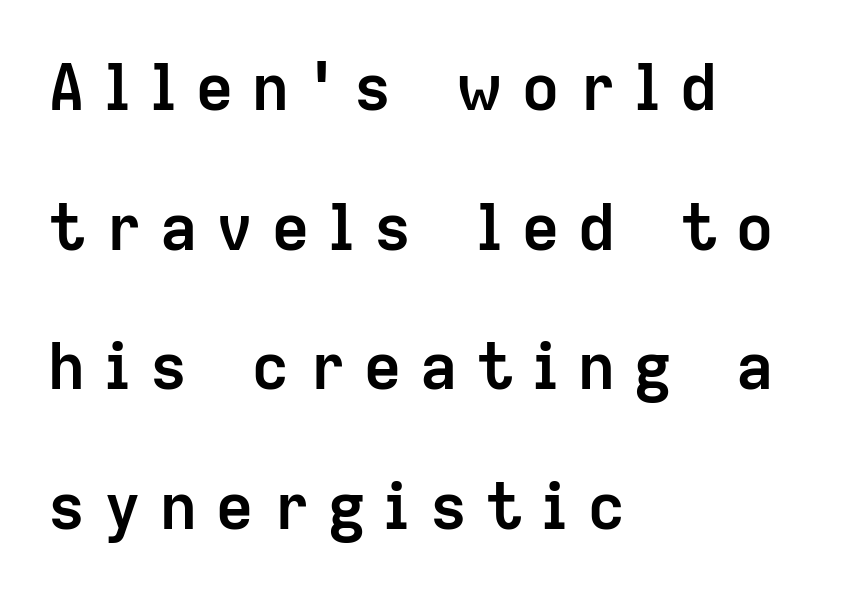
{"serif": "no", "italic": "no", "bold": "yes", "weight": "semibold", "width": "normal", "stroke_contrast": "low", "x_height": "medium", "monospaced": "no", "underline": "no", "align": "left", "line_spacing": "loose", "line_spacing_ratio": 2.15, "letter_spacing": "wide", "letter_spacing_em": 0.26, "glyph_px": 65}
